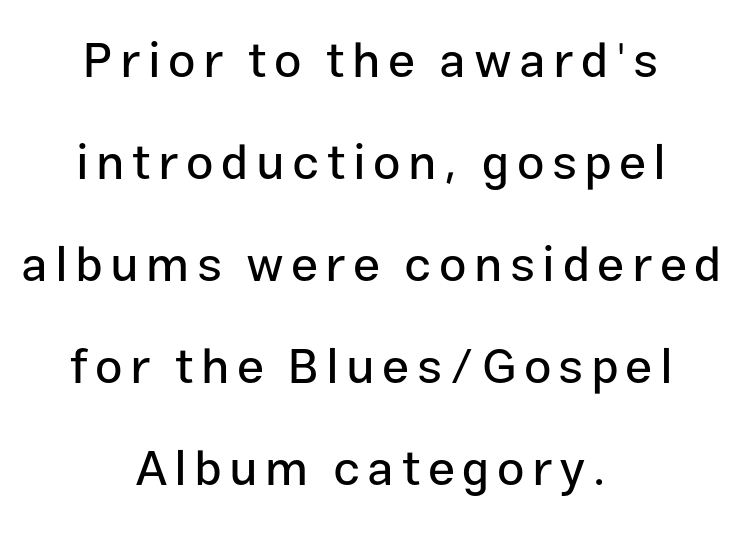
Q: Is the text italic (slanted)? A: No, it is upright.
Q: Is the typeface a serif or a sans-serif typeface? A: Sans-serif.
Q: Is the text underlined? A: No.
Q: How is the paragraph aligned? A: Centered.
Q: Is the spacing between lines tight, normal or loose? A: Loose.
Q: Width (condensed, normal, or wide)? A: Normal.
Q: Stroke contrast? A: Low.
Q: x-height? A: Medium.
Q: Monospaced? A: No.
